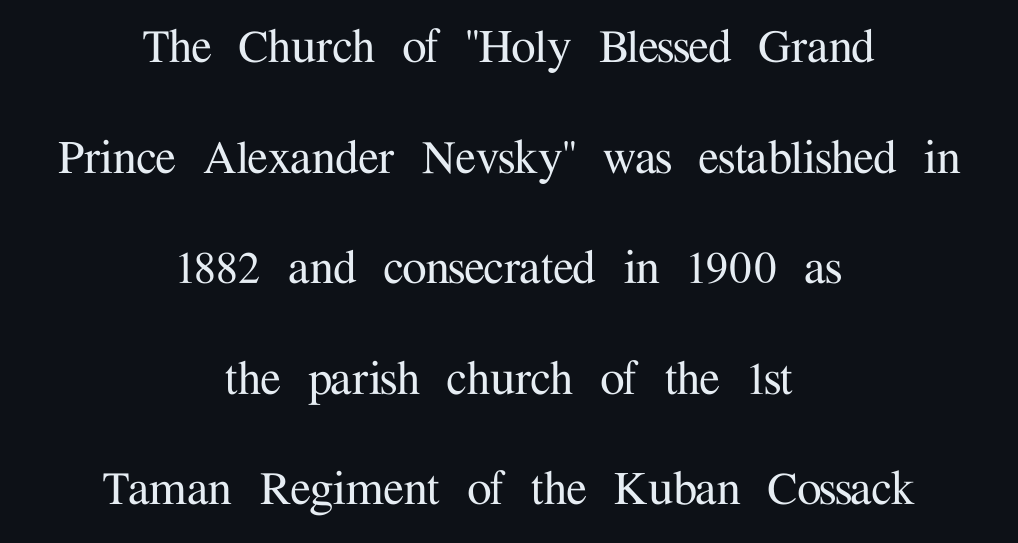
{"serif": "yes", "italic": "no", "width": "normal", "stroke_contrast": "medium", "x_height": "medium", "monospaced": "no", "underline": "no", "align": "center", "line_spacing": "loose", "line_spacing_ratio": 2.01, "letter_spacing": "normal", "letter_spacing_em": 0.0, "glyph_px": 55}
